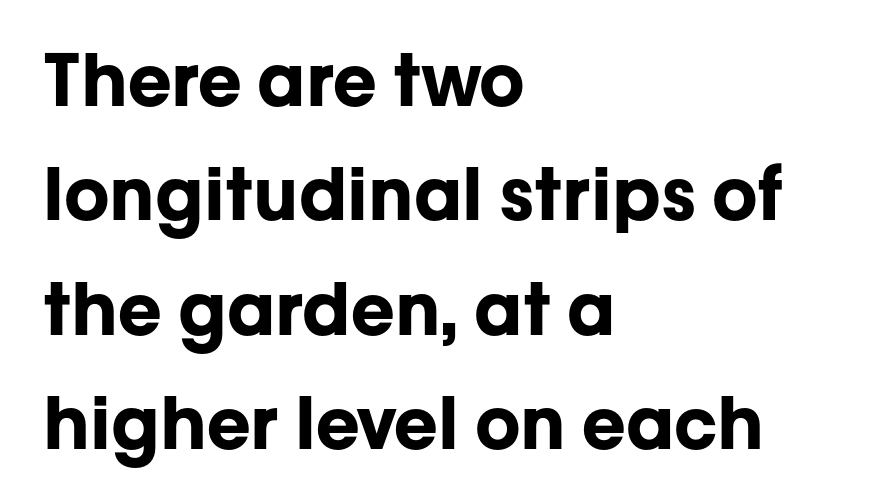
The image shows 72 px bold sans-serif type, upright; set left-aligned, normal line spacing (1.59x), normal letter spacing, not underlined; low stroke contrast and a medium x-height.
